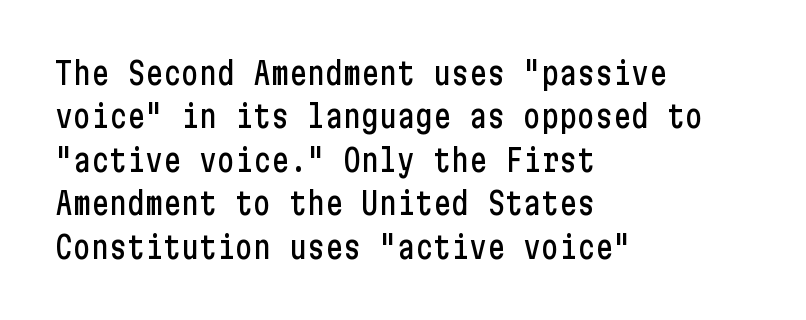
This sample is left-justified, so line endings fall wherever the words run out. This sample uses plain, unmodified letter spacing. This sample keeps an unexceptional amount of space between lines. Note: no serifs on the glyphs. Underline: absent. Do the letters lean? They stand straight.
